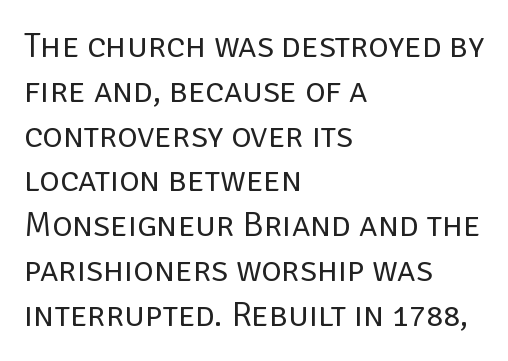
Q: Is the text bold? A: No.
Q: Is the text italic (slanted)? A: No, it is upright.
Q: Is the typeface a serif or a sans-serif typeface? A: Sans-serif.
Q: Is the text underlined? A: No.
Q: How is the paragraph aligned? A: Left-aligned.
Q: Is the spacing between letters normal or unusually wide? A: Normal.
Q: Is the spacing between lines tight, normal or loose? A: Normal.
Q: Width (condensed, normal, or wide)? A: Normal.
Q: Stroke contrast? A: Low.
Q: x-height? A: Large.
Q: Monospaced? A: No.
